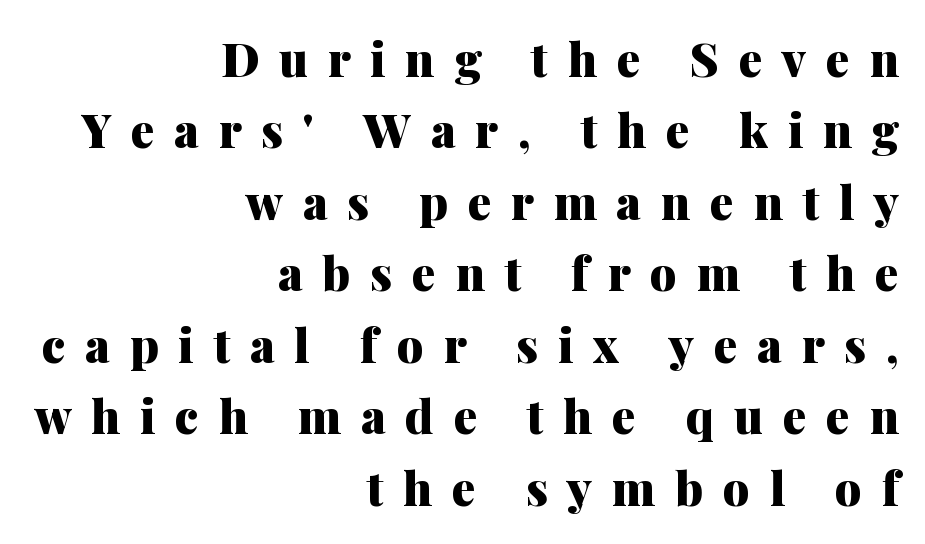
{"serif": "yes", "italic": "no", "bold": "yes", "weight": "heavy", "width": "normal", "stroke_contrast": "medium", "x_height": "medium", "monospaced": "no", "underline": "no", "align": "right", "line_spacing": "normal", "line_spacing_ratio": 1.52, "letter_spacing": "wide", "letter_spacing_em": 0.42, "glyph_px": 47}
